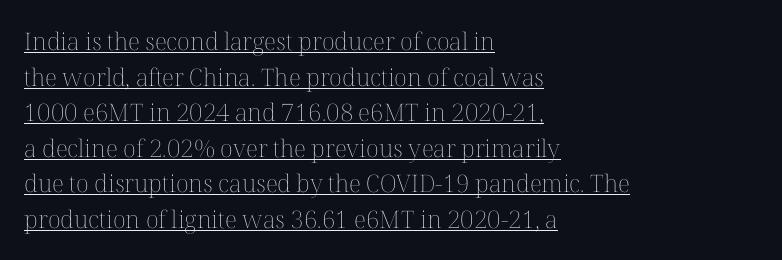
Q: Is the text bold? A: No.
Q: Is the text italic (slanted)? A: No, it is upright.
Q: Is the text underlined? A: Yes.
Q: How is the paragraph aligned? A: Left-aligned.
Q: Is the spacing between letters normal or unusually wide? A: Normal.
Q: Is the spacing between lines tight, normal or loose? A: Normal.
